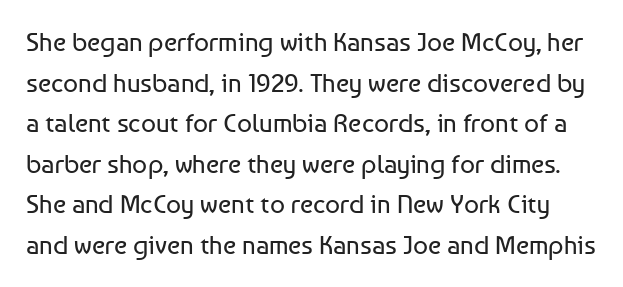
{"italic": "no", "bold": "no", "underline": "no", "line_spacing": "normal", "line_spacing_ratio": 1.56, "letter_spacing": "normal", "letter_spacing_em": 0.0, "glyph_px": 26}
